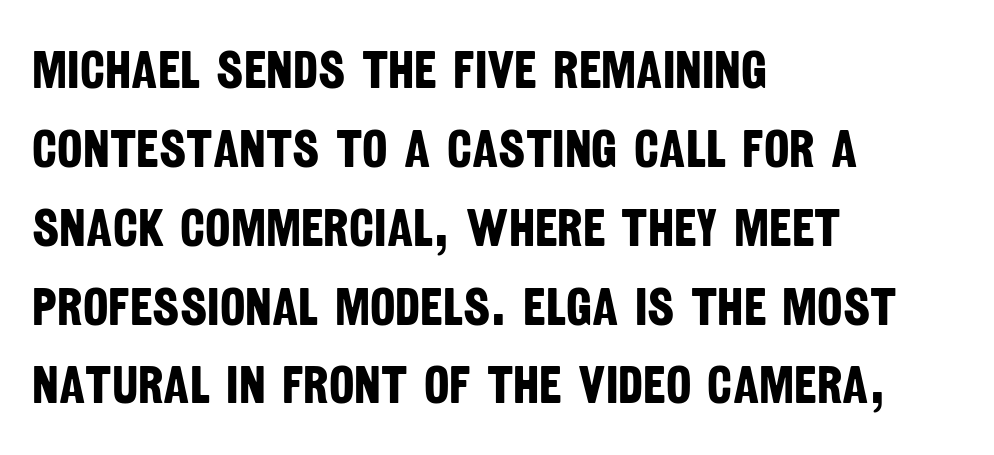
Characters follow at the spacing the type designer built in. The baseline area is clear. Think of a printed novel: that variable character pitch is what you see here. The letters are bold, with thick, heavy strokes. Does the copy run flush right? No — it runs flush left.
